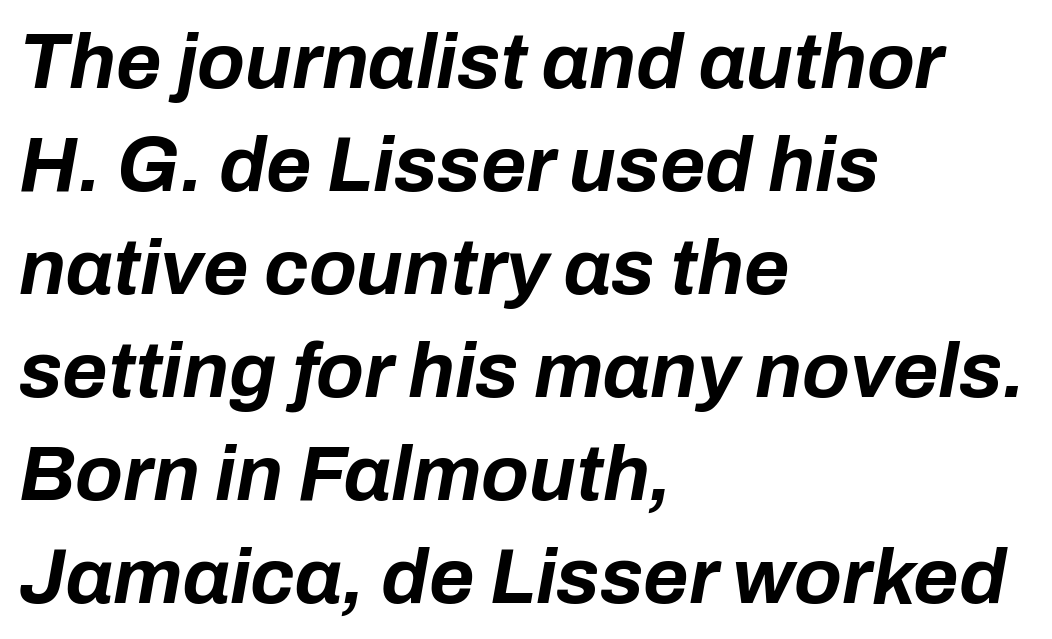
The image shows 78 px bold type, italic (leaning right); set left-aligned, normal line spacing (1.32x), normal letter spacing, not underlined; low stroke contrast and a medium x-height.
